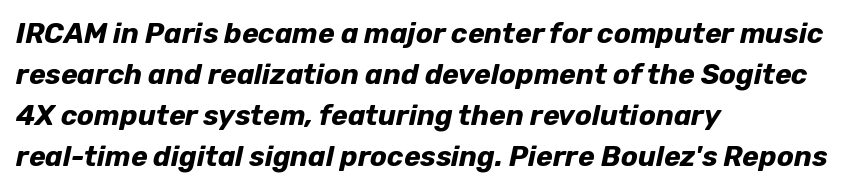
The image shows 28 px bold type, italic (leaning right); set left-aligned, normal line spacing (1.46x), normal letter spacing, not underlined; low stroke contrast and a medium x-height.
